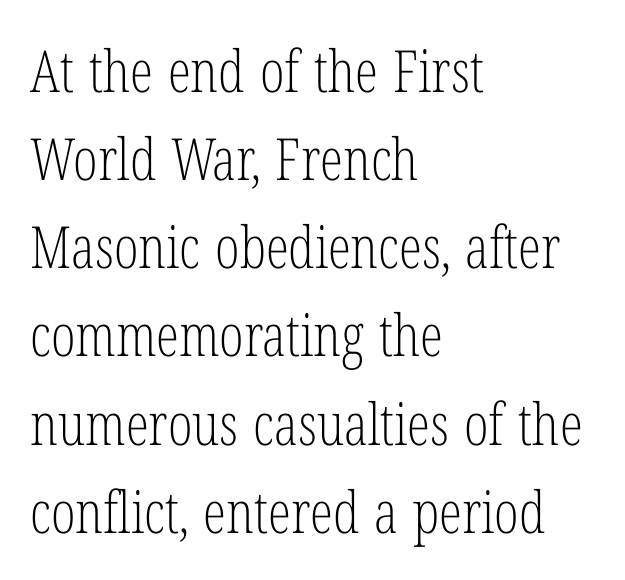
The image shows 58 px light, condensed serif type, upright; set left-aligned, normal line spacing (1.52x), normal letter spacing, not underlined; low stroke contrast and a medium x-height.
